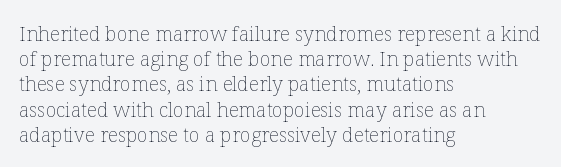
The image shows 20 px text type, upright; set left-aligned, normal line spacing (1.26x), normal letter spacing, not underlined.
